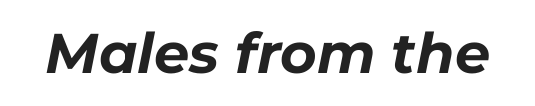
Think of a printed novel: that variable character pitch is what you see here. The lettering tilts uniformly, giving the passage an italic look. The space directly below the letters is spotless. Spacing between characters is what you'd get straight out of the box.
